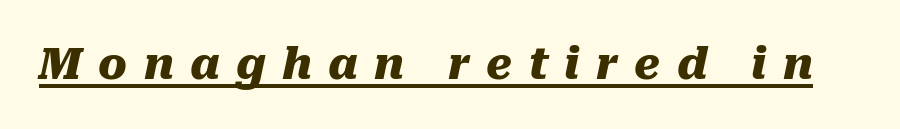
The image shows 43 px heavy type, italic (leaning right); set unusually wide letter spacing (+0.38 em), underlined; medium stroke contrast and a medium x-height.
